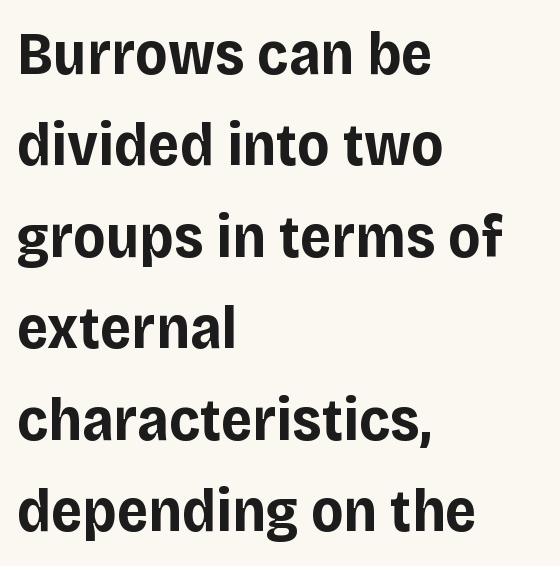
Q: Is the text bold? A: Yes.
Q: Is the text italic (slanted)? A: No, it is upright.
Q: Is the typeface a serif or a sans-serif typeface? A: Sans-serif.
Q: Is the text underlined? A: No.
Q: How is the paragraph aligned? A: Left-aligned.
Q: Is the spacing between letters normal or unusually wide? A: Normal.
Q: Is the spacing between lines tight, normal or loose? A: Normal.
Q: Width (condensed, normal, or wide)? A: Normal.
Q: Stroke contrast? A: Low.
Q: x-height? A: Large.
Q: Monospaced? A: No.
